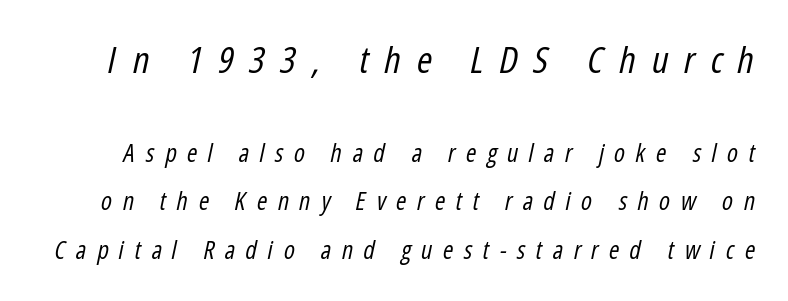
The image shows 37 px regular-weight, condensed type, italic (leaning right); set loose line spacing (1.95x), unusually wide letter spacing (+0.42 em), not underlined; the first (top) block is 1.48x larger; low stroke contrast and a medium x-height.
